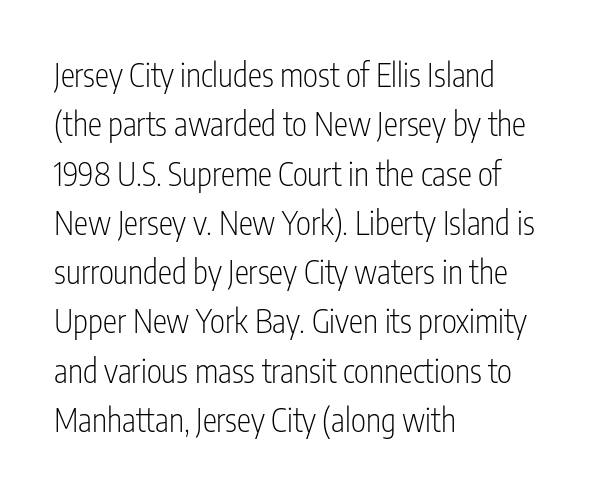
The image shows 32 px light, condensed sans-serif type, upright; set left-aligned, normal line spacing (1.54x), normal letter spacing, not underlined; low stroke contrast and a medium x-height.
